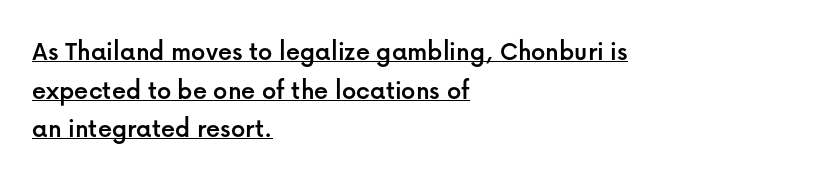
The image shows 28 px sans-serif type, upright; set left-aligned, normal line spacing (1.38x), normal letter spacing, underlined; low stroke contrast and a medium x-height.
